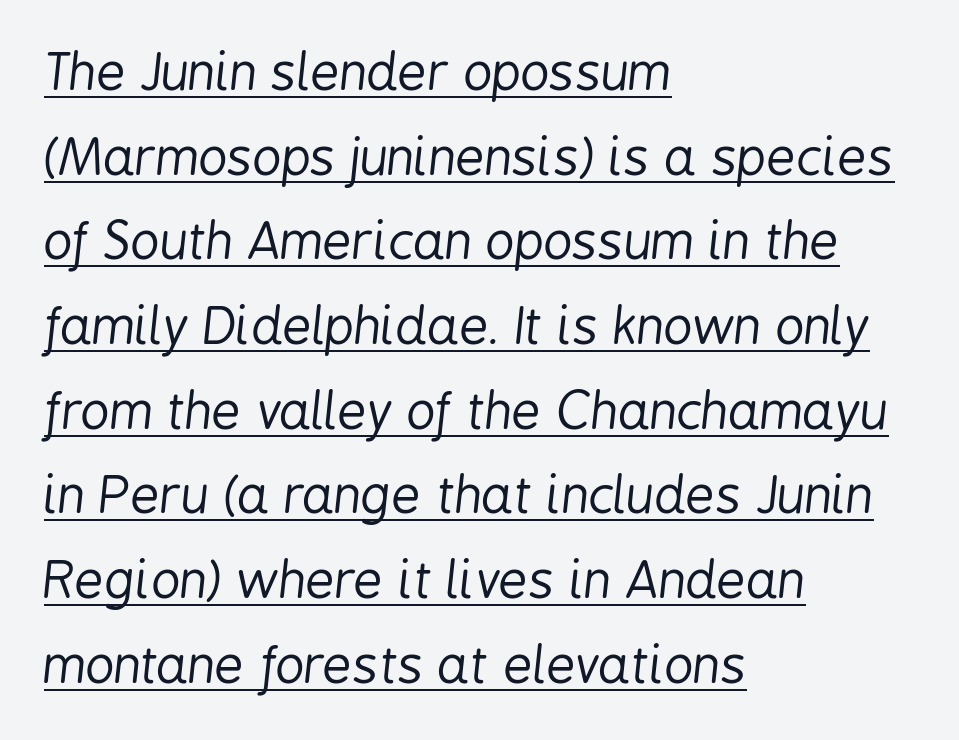
The image shows 51 px regular-weight, condensed type, italic (leaning right); set left-aligned, normal line spacing (1.66x), normal letter spacing, underlined; low stroke contrast and a medium x-height.
